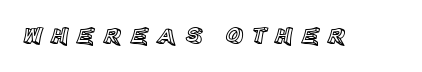
Does extra space separate the letters? Yes, quite a lot of it. The strip under each line holds only bare page.
